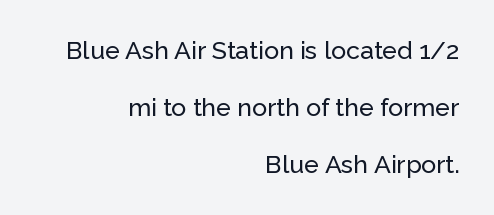
The image shows 25 px text type, upright; set right-aligned, loose line spacing (2.29x), normal letter spacing, not underlined.
